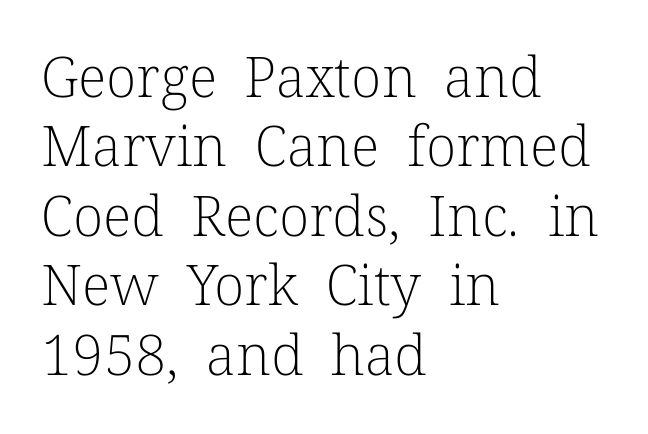
Q: Is the text bold? A: No.
Q: Is the text italic (slanted)? A: No, it is upright.
Q: Is the typeface a serif or a sans-serif typeface? A: Serif.
Q: Is the text underlined? A: No.
Q: How is the paragraph aligned? A: Left-aligned.
Q: Is the spacing between letters normal or unusually wide? A: Normal.
Q: Width (condensed, normal, or wide)? A: Normal.
Q: Stroke contrast? A: Low.
Q: x-height? A: Medium.
Q: Monospaced? A: No.
